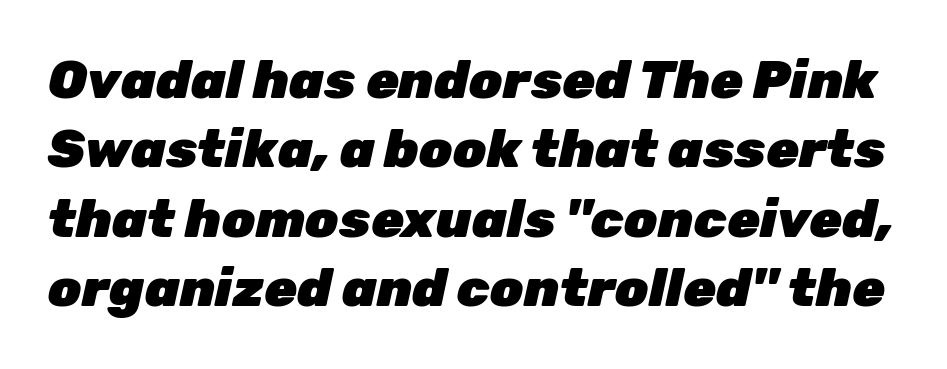
The image shows 53 px heavy type, italic (leaning right); set normal line spacing (1.31x), normal letter spacing, not underlined; low stroke contrast and a medium x-height.
